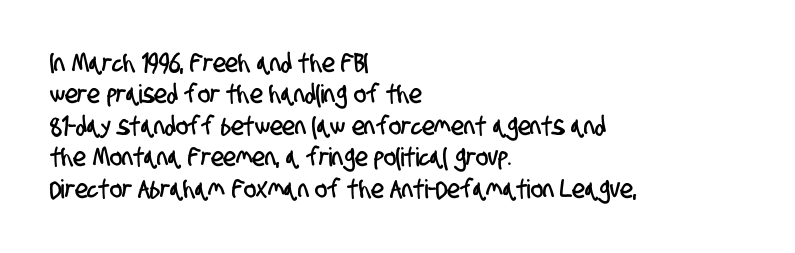
The paragraph shown leans on its left margin. The glyphs are unaccompanied by any horizontal stroke below them. Words appear dense and cohesive because spacing is normal.
